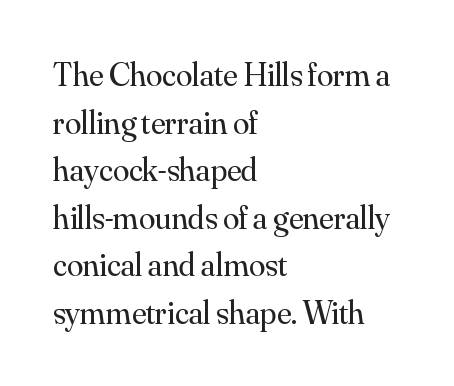
{"serif": "yes", "italic": "no", "bold": "no", "weight": "regular", "width": "normal", "stroke_contrast": "medium", "x_height": "small", "monospaced": "no", "underline": "no", "align": "left", "line_spacing": "normal", "line_spacing_ratio": 1.44, "letter_spacing": "normal", "letter_spacing_em": 0.0, "glyph_px": 33}
